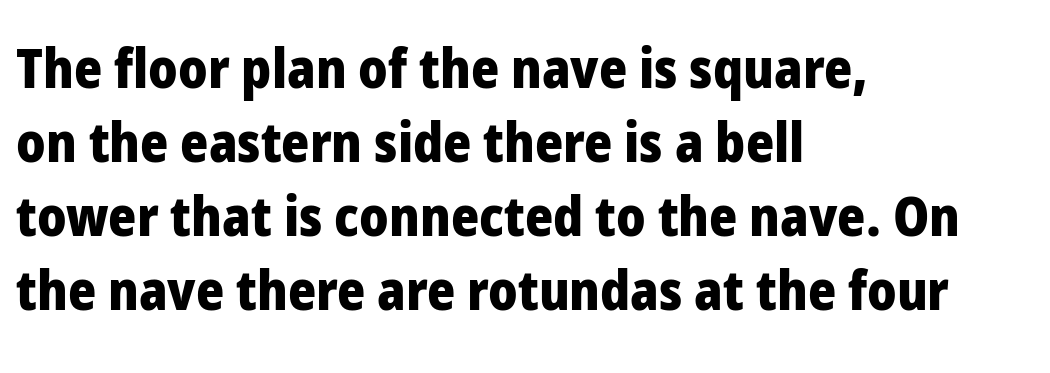
A bare baseline throughout the passage. The rendering keeps characters at their native spacing. A typesetter would mark this as roman, not italic. The ragged edge is on the right, which tells us the setting is flush left. A full-strength bold gives these letters their thick strokes. The face used here is a sans, in the tradition of grotesques and geometrics.
